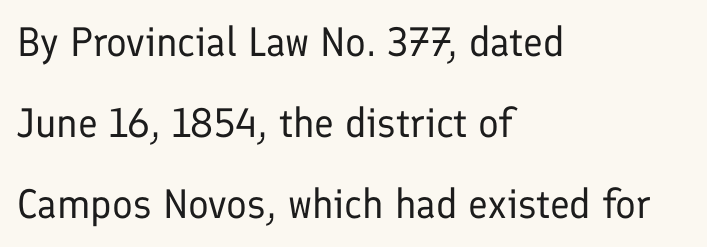
{"serif": "no", "italic": "no", "bold": "no", "weight": "regular", "width": "normal", "stroke_contrast": "low", "x_height": "medium", "monospaced": "no", "underline": "no", "align": "left", "line_spacing": "loose", "line_spacing_ratio": 1.98, "letter_spacing": "normal", "letter_spacing_em": 0.0, "glyph_px": 41}
